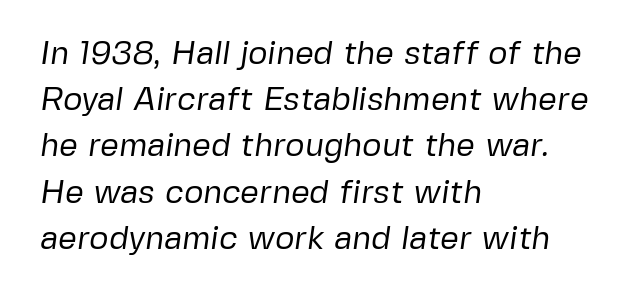
No chunkiness to these letters — they're not bold. The zone under the glyphs is completely vacant. These lines stack with their left ends in a neat column. A typesetter would call this zero additional tracking. The designer went with a sans here, leaving each stem footless.
